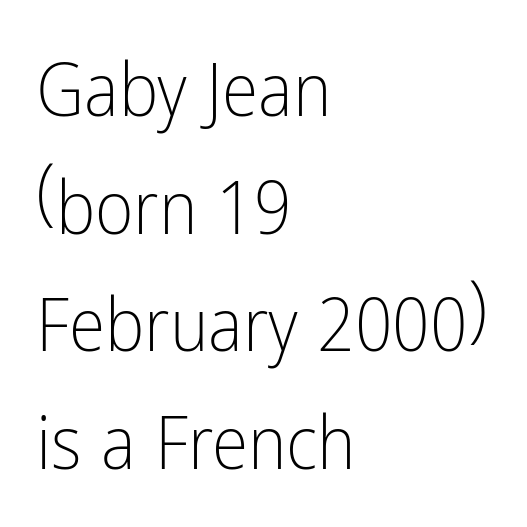
Upright lettering throughout. Is the letter spacing exaggerated? No — it looks like the ordinary default. Type without underlining. This sample uses a sans-serif face.
